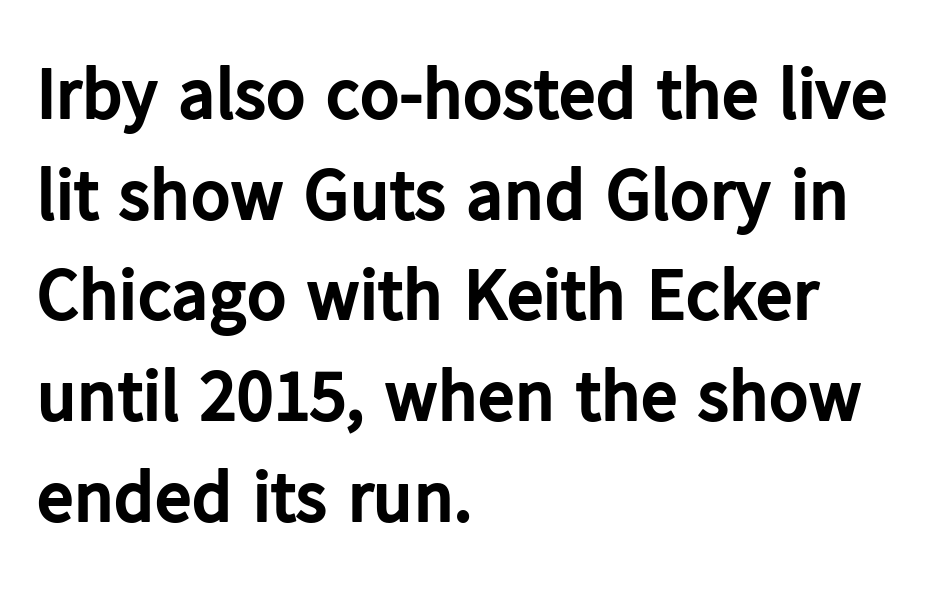
Q: Is the text bold? A: Yes.
Q: Is the text italic (slanted)? A: No, it is upright.
Q: Is the typeface a serif or a sans-serif typeface? A: Sans-serif.
Q: Is the text underlined? A: No.
Q: How is the paragraph aligned? A: Left-aligned.
Q: Is the spacing between letters normal or unusually wide? A: Normal.
Q: Is the spacing between lines tight, normal or loose? A: Normal.
Q: Width (condensed, normal, or wide)? A: Normal.
Q: Stroke contrast? A: Low.
Q: x-height? A: Medium.
Q: Monospaced? A: No.
